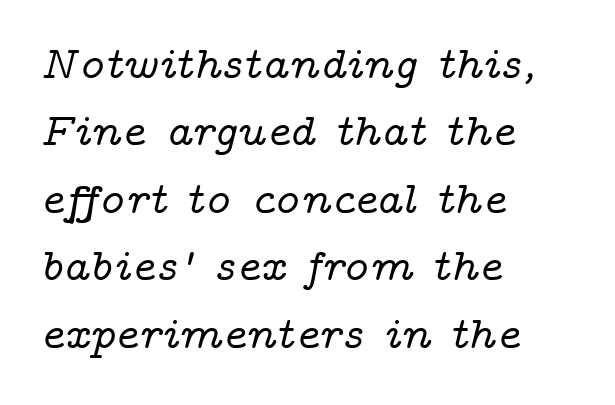
Q: Is the text italic (slanted)? A: Yes, it leans right by about 14 degrees.
Q: Is the typeface a serif or a sans-serif typeface? A: Serif.
Q: Is the text underlined? A: No.
Q: How is the paragraph aligned? A: Left-aligned.
Q: Is the spacing between letters normal or unusually wide? A: Normal.
Q: Is the spacing between lines tight, normal or loose? A: Normal.
Q: Width (condensed, normal, or wide)? A: Wide.
Q: Stroke contrast? A: Low.
Q: x-height? A: Medium.
Q: Monospaced? A: No.
